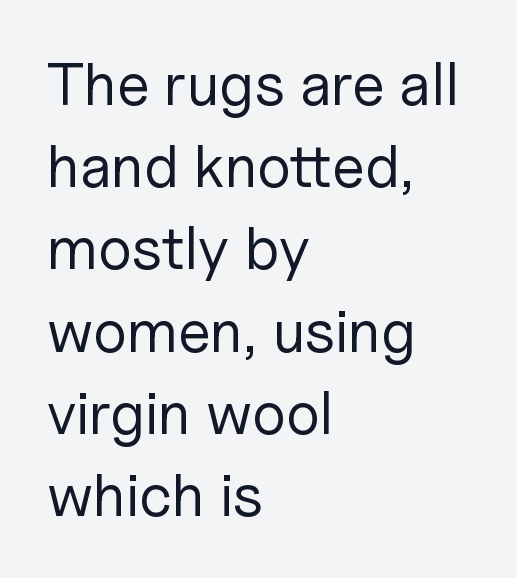
Line beginnings align vertically; line endings do not. I'd call this a sans setting — the letters go barefoot. Caption: face not bold, strokes unweighted. Character widths vary here, with narrow letters taking less room than wide ones.
